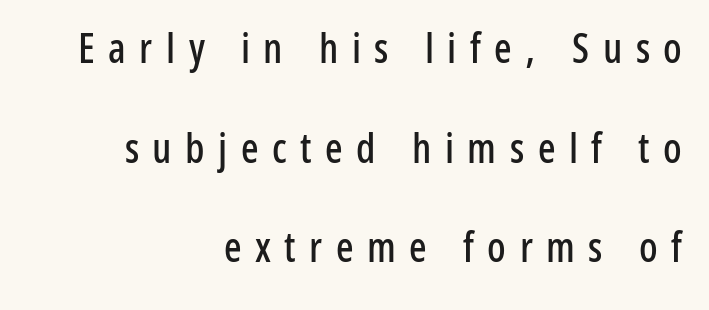
The image shows 41 px condensed sans-serif type, upright; set right-aligned, loose line spacing (2.43x), unusually wide letter spacing (+0.33 em), not underlined; low stroke contrast and a medium x-height.
